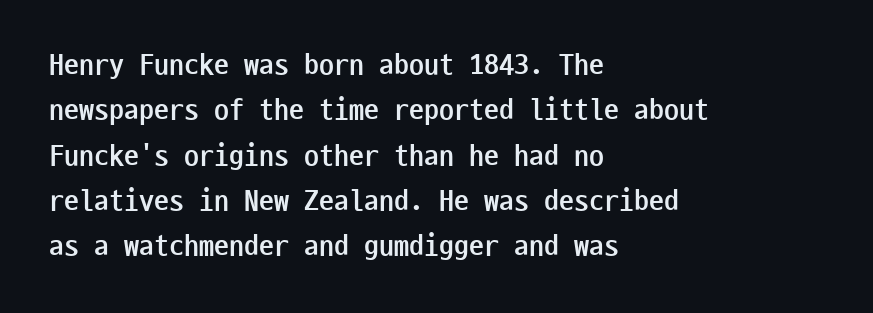
Q: Is the text bold? A: Yes.
Q: Is the text italic (slanted)? A: No, it is upright.
Q: Is the typeface a serif or a sans-serif typeface? A: Sans-serif.
Q: Is the text underlined? A: No.
Q: How is the paragraph aligned? A: Left-aligned.
Q: Is the spacing between letters normal or unusually wide? A: Normal.
Q: Is the spacing between lines tight, normal or loose? A: Normal.
Q: Width (condensed, normal, or wide)? A: Condensed.
Q: Stroke contrast? A: Low.
Q: x-height? A: Medium.
Q: Monospaced? A: Yes.
